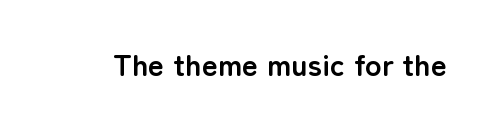
The image shows 31 px semibold sans-serif type, upright; set normal letter spacing, not underlined; low stroke contrast and a medium x-height.
